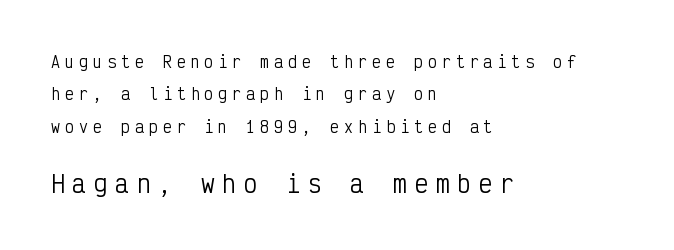
{"italic": "no", "bold": "no", "underline": "no", "align": "left", "line_spacing": "loose", "line_spacing_ratio": 2.16, "letter_spacing": "wide", "letter_spacing_em": 0.33, "larger_block": "second", "size_ratio": 1.53, "glyph_px": 23}
